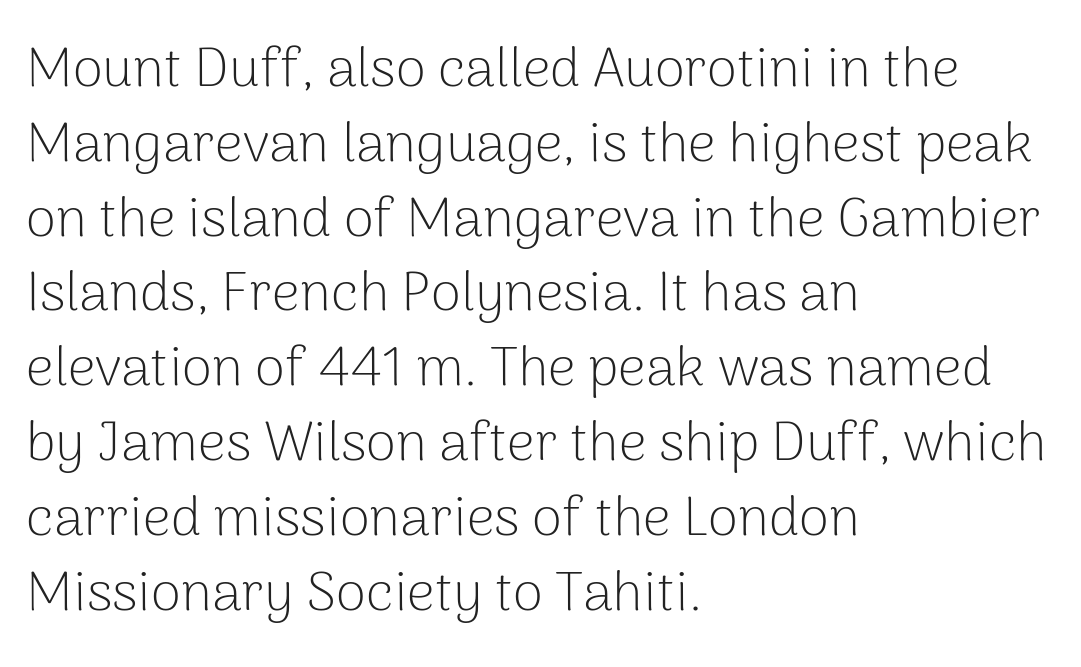
Q: Is the text bold? A: No.
Q: Is the text italic (slanted)? A: No, it is upright.
Q: Is the typeface a serif or a sans-serif typeface? A: Sans-serif.
Q: Is the text underlined? A: No.
Q: How is the paragraph aligned? A: Left-aligned.
Q: Is the spacing between letters normal or unusually wide? A: Normal.
Q: Is the spacing between lines tight, normal or loose? A: Normal.
Q: Width (condensed, normal, or wide)? A: Normal.
Q: Stroke contrast? A: Low.
Q: x-height? A: Medium.
Q: Monospaced? A: No.
